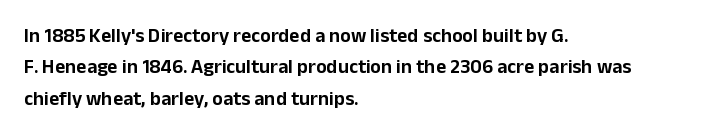
The image shows 20 px text type, upright; set left-aligned, normal line spacing (1.57x), normal letter spacing, not underlined.
